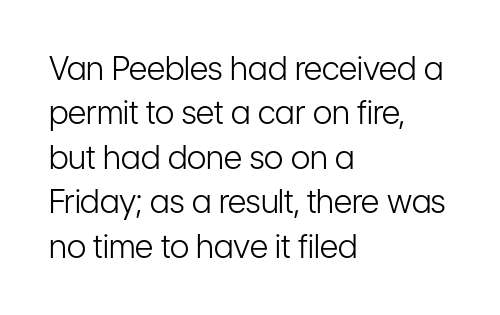
The area under the type is left untouched. Is the type heavy? It reads as light-to-regular instead. The rendering uses a moderate line-height, typical for paragraphs. The horizontal fit of the characters is conventional and even. The letters advance in unequal steps, a hallmark of proportional type.
